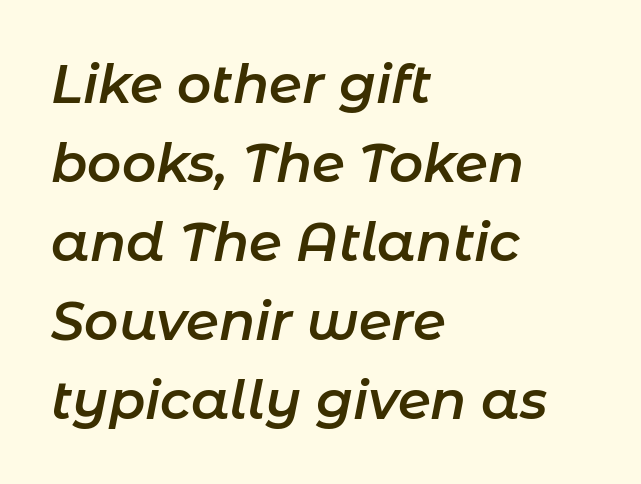
Emphasis-style slanted type is in use. The typesetter chose a ragged-right arrangement here. A fair bit of extra ink — the face is semibold, not bold. Normally led — the rows are evenly, conventionally spaced. The space beneath each line is pristine and unruled.
